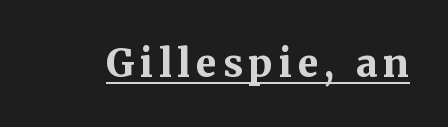
{"serif": "yes", "italic": "no", "bold": "yes", "weight": "bold", "width": "normal", "stroke_contrast": "medium", "x_height": "medium", "monospaced": "no", "underline": "yes", "glyph_px": 38}
